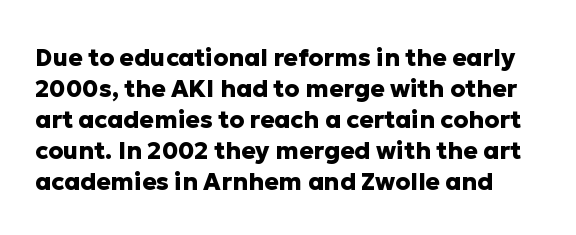
The face used here is rendered with its standard letterfit. A dark, heavy texture on the line: the type is bold. Horizontal bands of white between lines are of average thickness. The typography opts for an upright posture over an oblique one. The baseline area is clear.
